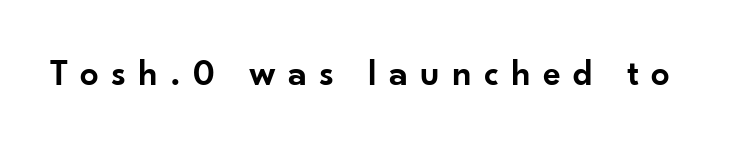
{"serif": "no", "italic": "no", "bold": "semi", "weight": "semibold", "width": "normal", "stroke_contrast": "low", "x_height": "small", "monospaced": "no", "underline": "no", "letter_spacing": "wide", "letter_spacing_em": 0.33, "glyph_px": 37}
